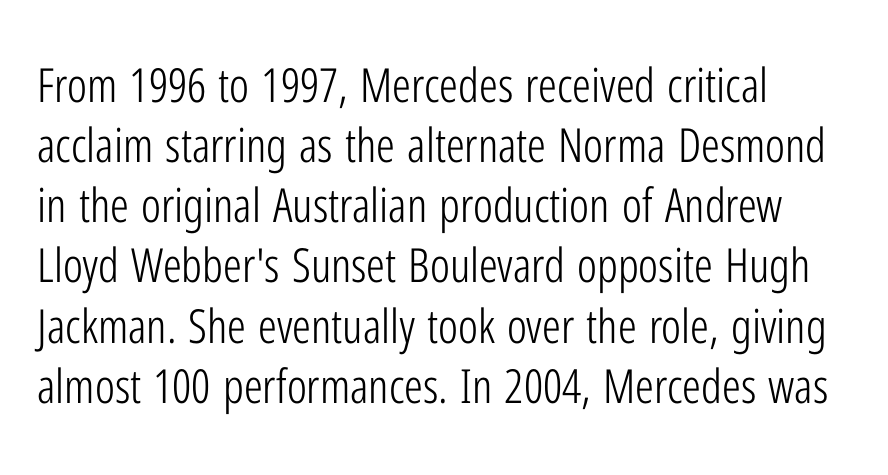
The image shows 47 px light, condensed sans-serif type, upright; set left-aligned, normal line spacing (1.28x), normal letter spacing, not underlined; low stroke contrast and a medium x-height.
